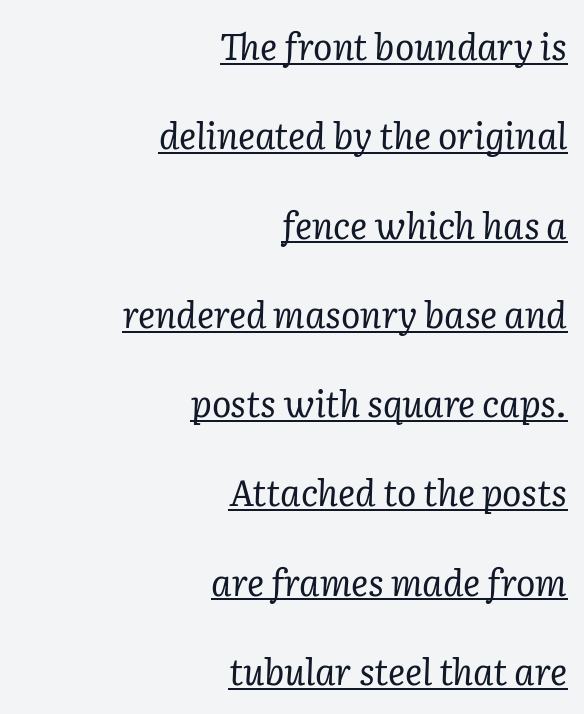
Q: Is the text bold? A: No.
Q: Is the text italic (slanted)? A: Yes, it leans right by about 2 degrees.
Q: Is the typeface a serif or a sans-serif typeface? A: Serif.
Q: Is the text underlined? A: Yes.
Q: How is the paragraph aligned? A: Right-aligned.
Q: Is the spacing between letters normal or unusually wide? A: Normal.
Q: Is the spacing between lines tight, normal or loose? A: Loose.
Q: Width (condensed, normal, or wide)? A: Normal.
Q: Stroke contrast? A: Low.
Q: x-height? A: Medium.
Q: Monospaced? A: No.
